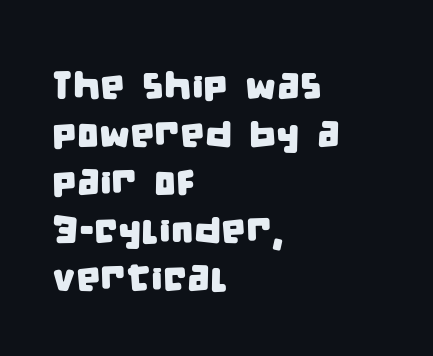
The passage shown is typed in a proportional face where columns would drift. What stands out about the letter spacing? Nothing — it is the standard amount. Reading down the block, your eye returns to a fixed left position each line. Serif or sans? Sans — the stroke terminals are bare. Anything drawn beneath the words? Only blank space.
